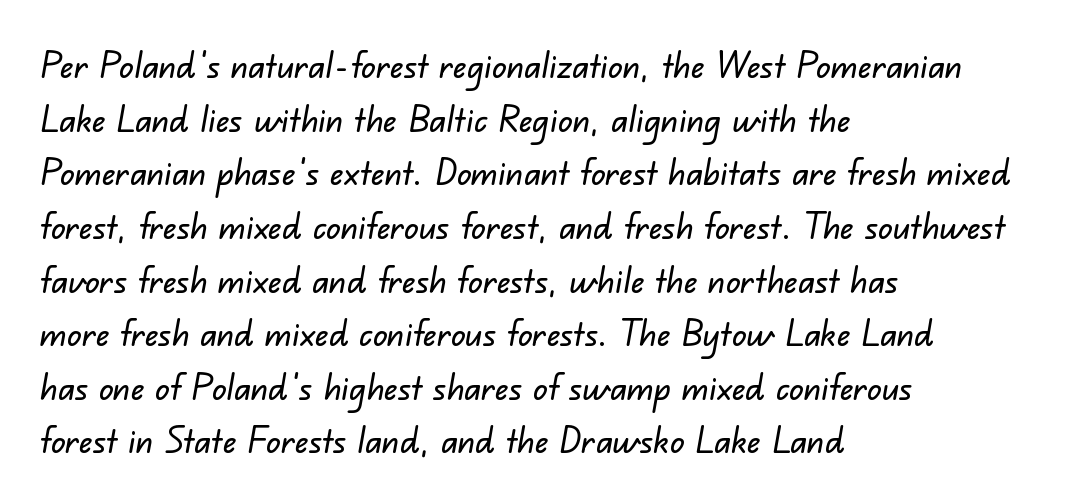
The image shows 36 px sans-serif type; set left-aligned, normal line spacing (1.49x), normal letter spacing, not underlined; low stroke contrast and a small x-height.
